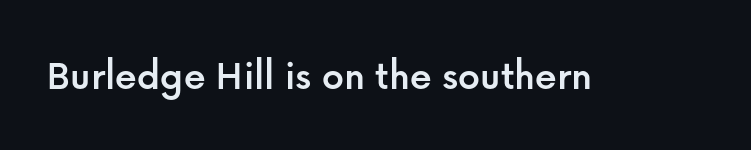
Q: Is the text italic (slanted)? A: No, it is upright.
Q: Is the typeface a serif or a sans-serif typeface? A: Sans-serif.
Q: Is the text underlined? A: No.
Q: Is the spacing between letters normal or unusually wide? A: Normal.
Q: Width (condensed, normal, or wide)? A: Normal.
Q: Stroke contrast? A: Low.
Q: x-height? A: Medium.
Q: Monospaced? A: No.
